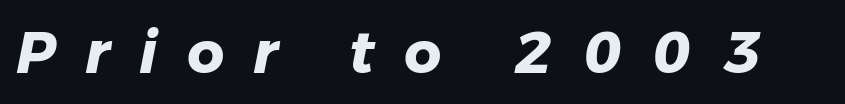
{"italic": "yes", "lean": "right", "slant_degrees": 11, "bold": "yes", "weight": "heavy", "width": "normal", "stroke_contrast": "low", "x_height": "medium", "monospaced": "no", "underline": "no", "letter_spacing": "wide", "letter_spacing_em": 0.5, "glyph_px": 58}
